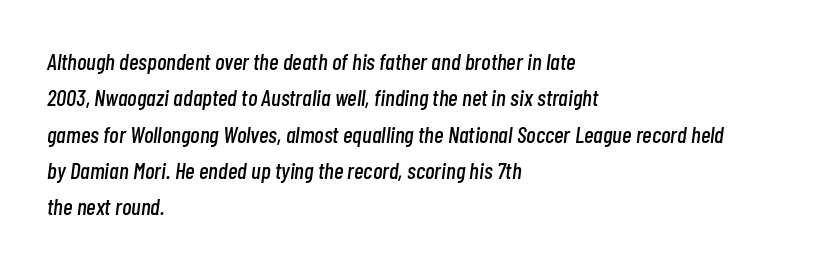
Q: Is the text italic (slanted)? A: Yes, it leans right by about 7 degrees.
Q: Is the text underlined? A: No.
Q: How is the paragraph aligned? A: Left-aligned.
Q: Is the spacing between letters normal or unusually wide? A: Normal.
Q: Is the spacing between lines tight, normal or loose? A: Normal.
